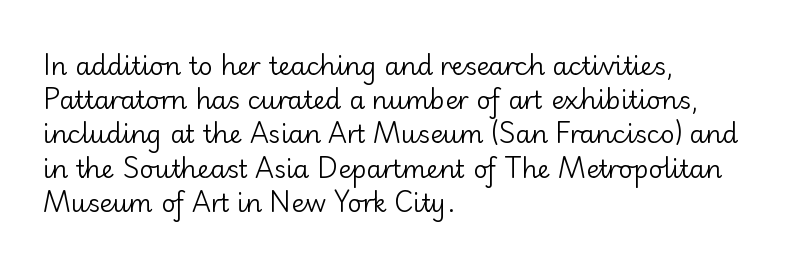
The area under the type is left untouched. A roman cut, with each character standing at attention. Observe the ordinary spacing: letters are neighbours, not strangers. Notice how the passage keeps a crisp vertical edge on the left only.
